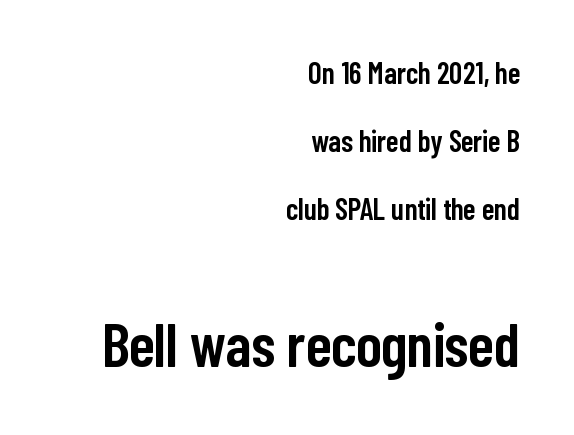
The image shows 61 px semibold, condensed sans-serif type, upright; set right-aligned, loose line spacing (2.26x), normal letter spacing, not underlined; the second (bottom) block is 2.03x larger; low stroke contrast and a medium x-height.
